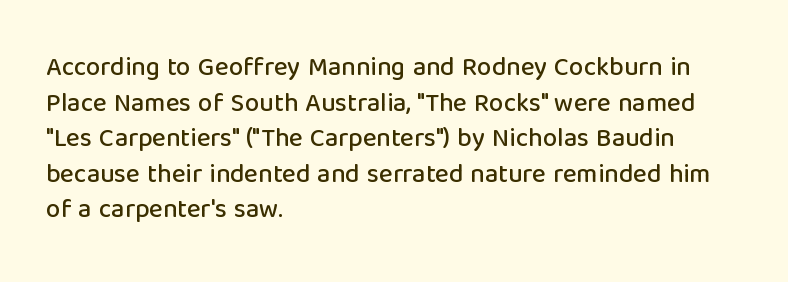
The image shows 26 px text type, upright; set left-aligned, normal line spacing (1.37x), normal letter spacing, not underlined.
